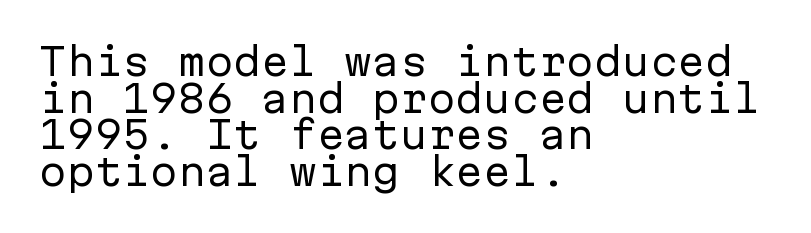
Every character sits straight up, as roman type does. The letters sit at their default tracking, neither squeezed nor spread. Descenders are the only things crossing below the line. No letter is thick-stroked: the sample isn't bold. Visually the block forms a straight wall on the left and a jagged coastline on the right. Compared with typical paragraphs, the rows here are closer together.
